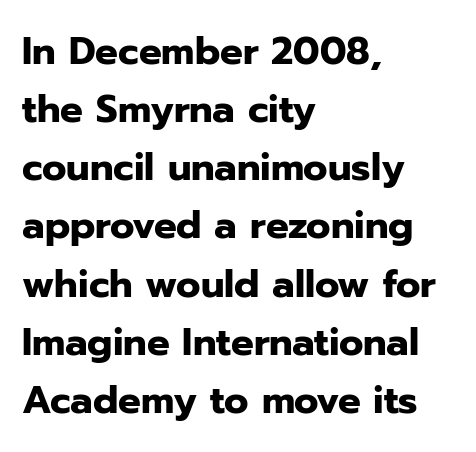
Q: Is the text bold? A: Yes.
Q: Is the text italic (slanted)? A: No, it is upright.
Q: Is the typeface a serif or a sans-serif typeface? A: Sans-serif.
Q: Is the text underlined? A: No.
Q: How is the paragraph aligned? A: Left-aligned.
Q: Is the spacing between letters normal or unusually wide? A: Normal.
Q: Is the spacing between lines tight, normal or loose? A: Normal.
Q: Width (condensed, normal, or wide)? A: Normal.
Q: Stroke contrast? A: Low.
Q: x-height? A: Medium.
Q: Monospaced? A: No.
